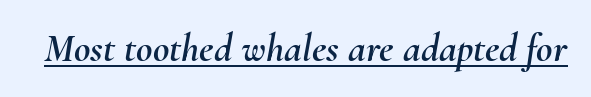
The image shows 40 px text type, italic (leaning right); set normal letter spacing, underlined; medium stroke contrast and a small x-height.
